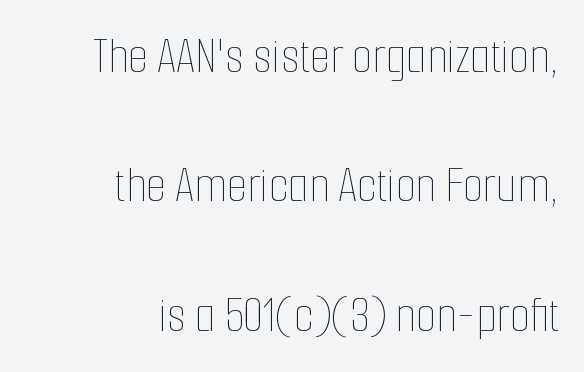
Honestly, the letter spacing is just normal — you wouldn't notice it. Italic? Not at all — the glyphs are vertical. The strokes carry an ordinary text weight at most. Where is the straight margin? On the right. The lines are spread far apart with generous leading. The gap between lines stays unmarked.
